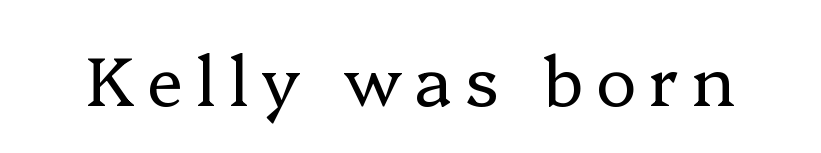
Q: Is the text bold? A: No.
Q: Is the text italic (slanted)? A: No, it is upright.
Q: Is the typeface a serif or a sans-serif typeface? A: Serif.
Q: Is the text underlined? A: No.
Q: Width (condensed, normal, or wide)? A: Normal.
Q: Stroke contrast? A: Low.
Q: x-height? A: Medium.
Q: Monospaced? A: No.
